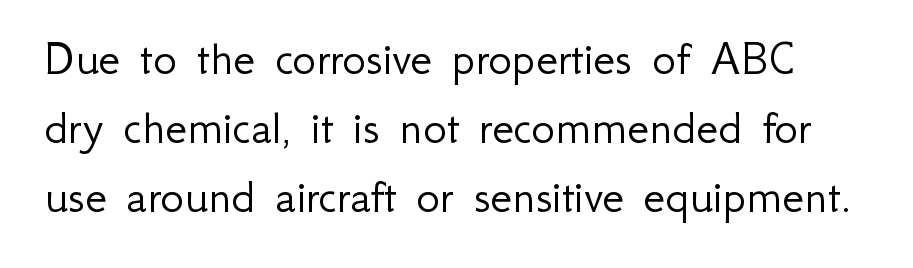
The image shows 50 px light sans-serif type, upright; set normal line spacing (1.38x), normal letter spacing, not underlined; low stroke contrast and a small x-height.
